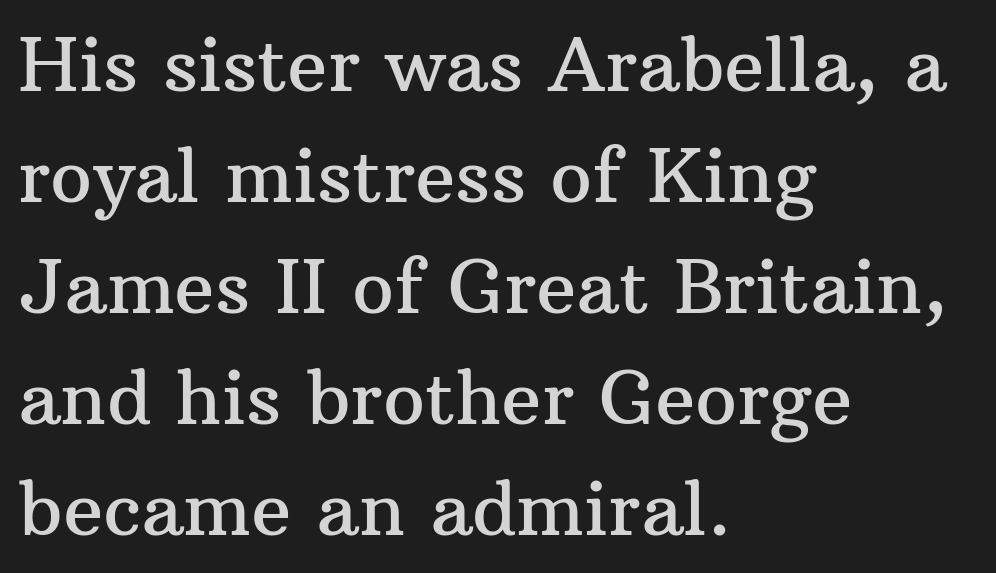
Quick note: interline space is typical. The rendering shows small feet on the letterforms — a serif design. Type without underlining. This sample uses plain, unmodified letter spacing.
